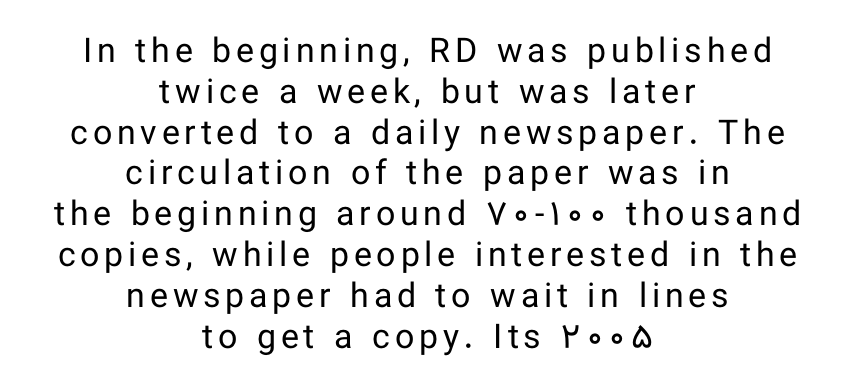
The image shows 34 px regular-weight sans-serif type, upright; set centered, line spacing 1.2x, not underlined; low stroke contrast and a medium x-height.
